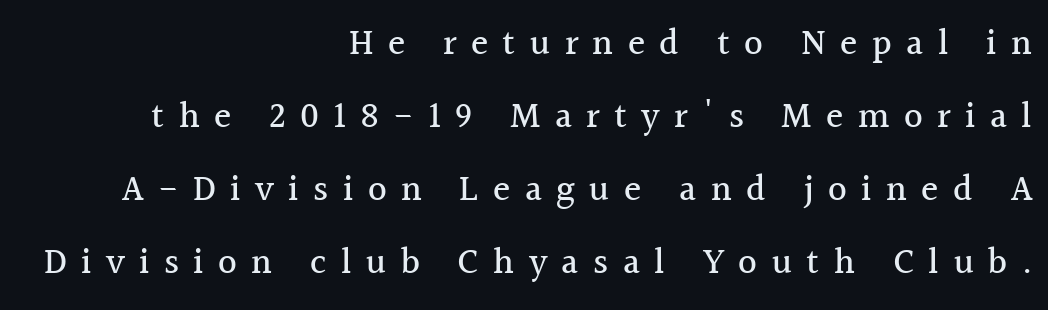
The image shows 36 px serif type, upright; set right-aligned, loose line spacing (2.03x), unusually wide letter spacing (+0.4 em), not underlined; a medium x-height.
